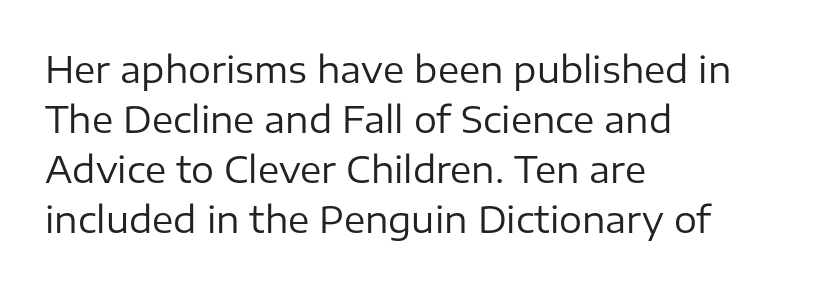
{"serif": "no", "italic": "no", "bold": "no", "weight": "regular", "width": "normal", "stroke_contrast": "low", "x_height": "medium", "monospaced": "no", "underline": "no", "align": "left", "line_spacing": "normal", "line_spacing_ratio": 1.39, "letter_spacing": "normal", "letter_spacing_em": 0.0, "glyph_px": 36}
